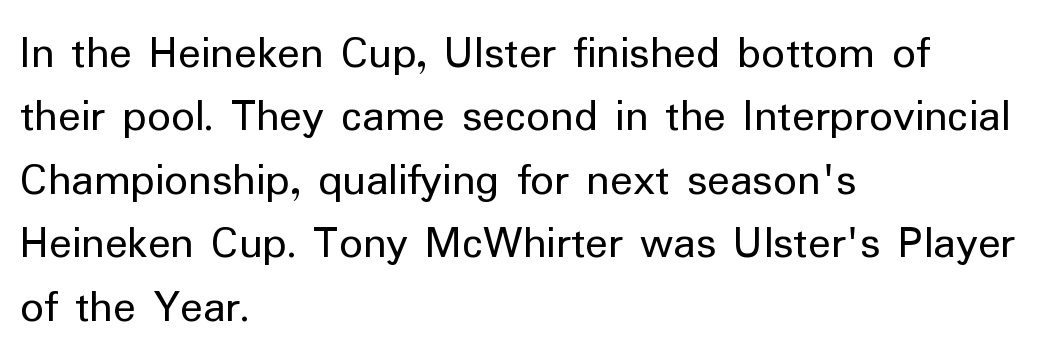
{"serif": "no", "italic": "no", "bold": "no", "weight": "regular", "width": "normal", "stroke_contrast": "low", "x_height": "medium", "monospaced": "no", "underline": "no", "align": "left", "line_spacing": "normal", "line_spacing_ratio": 1.35, "letter_spacing": "normal", "letter_spacing_em": 0.0, "glyph_px": 47}
